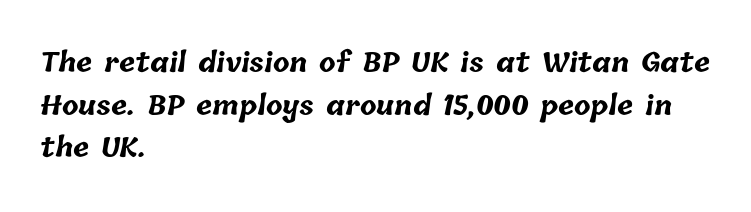
Q: Is the text bold? A: Yes.
Q: Is the text underlined? A: No.
Q: How is the paragraph aligned? A: Left-aligned.
Q: Is the spacing between letters normal or unusually wide? A: Normal.
Q: Is the spacing between lines tight, normal or loose? A: Normal.
